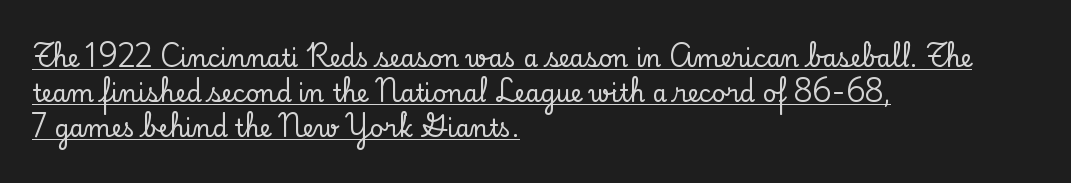
These lines stack with their left ends in a neat column. Evenly set lines give the paragraph a standard silhouette. Between one letter and the next there's only the usual sliver of space. Honestly, the underline is the first thing you notice here.
